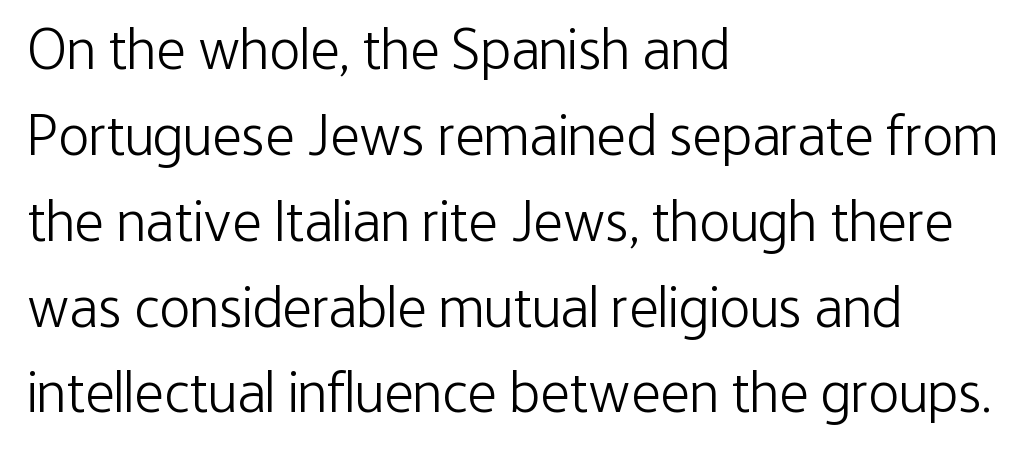
The gap between lines stays unmarked. The letters sit at their default tracking, neither squeezed nor spread. Type style note: lacks serifs. A light-to-regular cut is what we see here. Spacing verdict: proportional, widths tailored to each character. Style check: upright.
